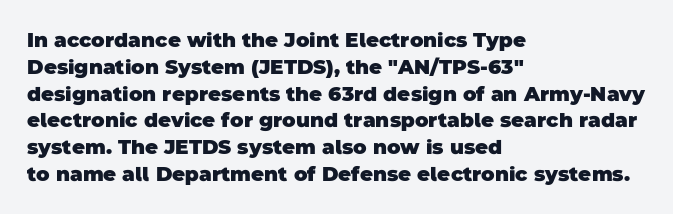
{"bold": "yes", "underline": "no", "align": "left", "line_spacing": "normal", "line_spacing_ratio": 1.34, "letter_spacing": "normal", "letter_spacing_em": 0.0, "glyph_px": 20}
